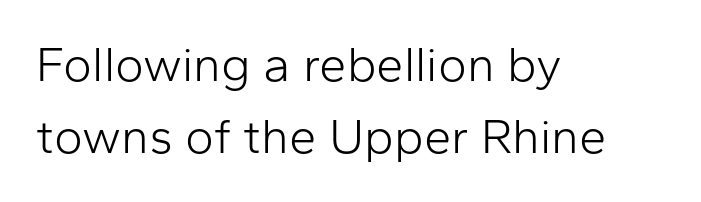
The rendering keeps characters at their native spacing. Any mark beneath the type? The region is blank. Note the varied advance widths — an 'i' is clearly narrower than an 'm'. A classic flush-left, rag-right setting is used for this passage. Unlike a traditional serif, this face leaves its strokes unadorned. No chunkiness to these letters — they're not bold.
